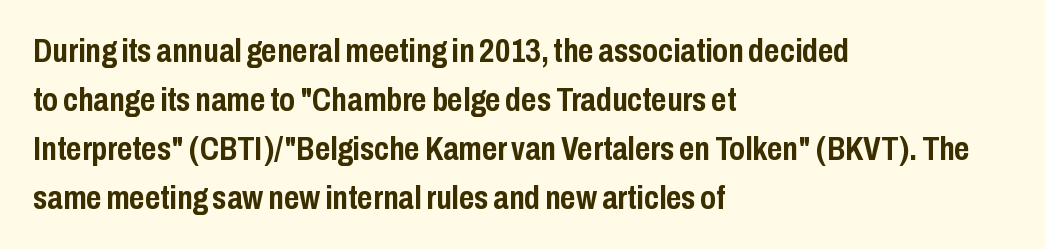
{"serif": "no", "italic": "no", "bold": "yes", "weight": "semibold", "width": "condensed", "stroke_contrast": "low", "x_height": "medium", "monospaced": "no", "underline": "no", "align": "left", "line_spacing": "normal", "line_spacing_ratio": 1.48, "letter_spacing": "normal", "letter_spacing_em": 0.0, "glyph_px": 33}
